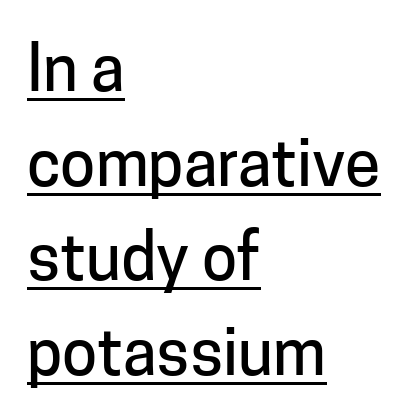
Q: Is the text italic (slanted)? A: No, it is upright.
Q: Is the typeface a serif or a sans-serif typeface? A: Sans-serif.
Q: Is the text underlined? A: Yes.
Q: How is the paragraph aligned? A: Left-aligned.
Q: Is the spacing between letters normal or unusually wide? A: Normal.
Q: Is the spacing between lines tight, normal or loose? A: Normal.
Q: Width (condensed, normal, or wide)? A: Normal.
Q: Stroke contrast? A: Low.
Q: x-height? A: Medium.
Q: Monospaced? A: No.
